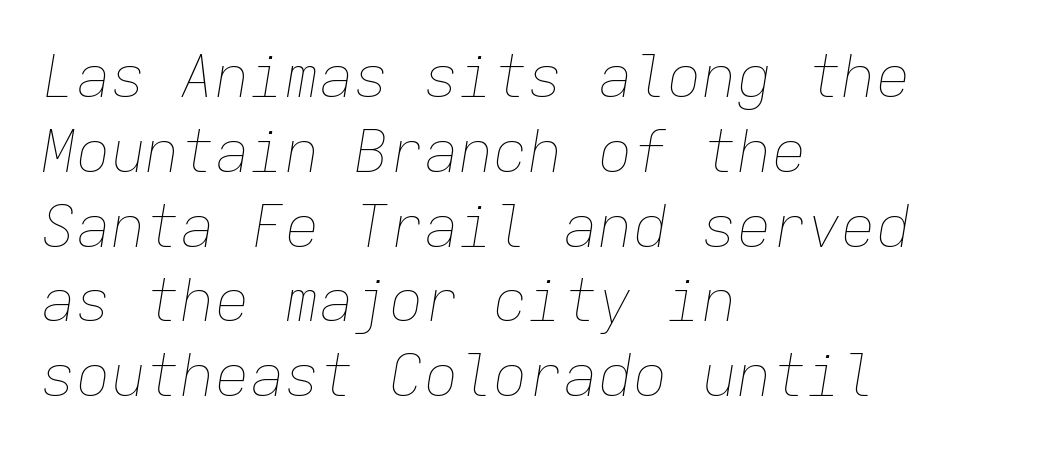
A clean baseline with only descenders dipping below it. The letterforms sit at book weight or below. Fixed-width glyphs throughout — classic coding-font behaviour. The axis of the letterforms is tilted away from vertical. You could call the tracking neutral — neither tight nor loose.
